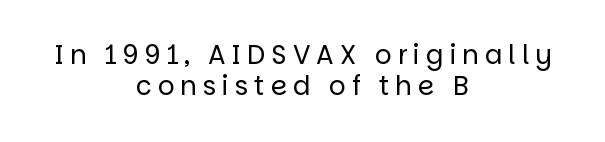
{"italic": "no", "bold": "no", "underline": "no", "align": "center", "line_spacing_ratio": 1.21, "letter_spacing": "wide", "letter_spacing_em": 0.23, "glyph_px": 26}
